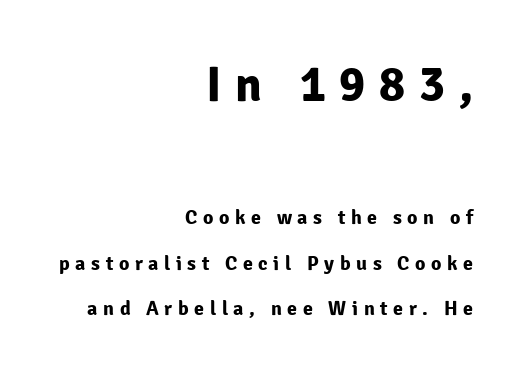
Line spacing here is loose. The face used here is a sans, in the tradition of grotesques and geometrics. Only glyphs here, with clear space below each row. Does the lettering tilt? It doesn't — this is upright. Stroke thickness is high; the sample reads as a true bold.
